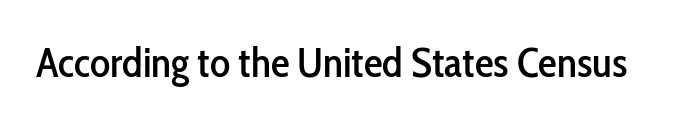
The image shows 42 px condensed sans-serif type, upright; set normal letter spacing, not underlined; low stroke contrast and a medium x-height.
